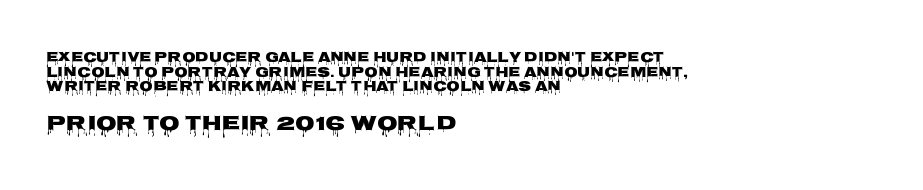
{"italic": "no", "underline": "no", "align": "left", "line_spacing": "tight", "line_spacing_ratio": 1.05, "letter_spacing": "normal", "letter_spacing_em": 0.0, "larger_block": "second", "size_ratio": 1.5, "glyph_px": 21}
